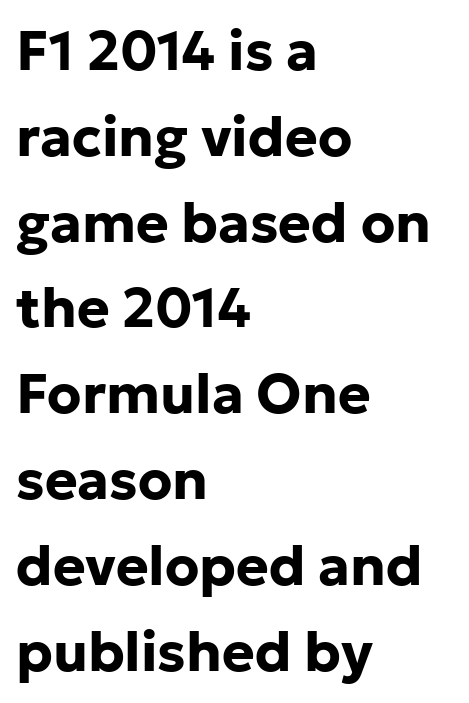
The image shows 55 px bold sans-serif type, upright; set left-aligned, normal line spacing (1.56x), normal letter spacing, not underlined; low stroke contrast and a medium x-height.
